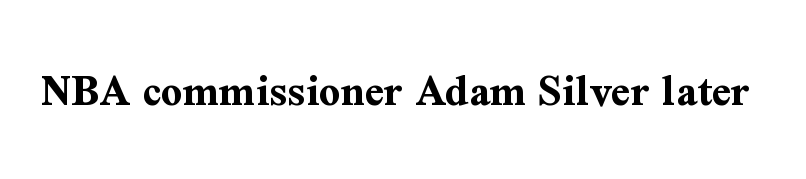
How heavy is the stroke? Heavy — this is a bold. Each letter keeps its own natural width here, so spacing adapts to shape. Classification — serif. Posture: vertical.
